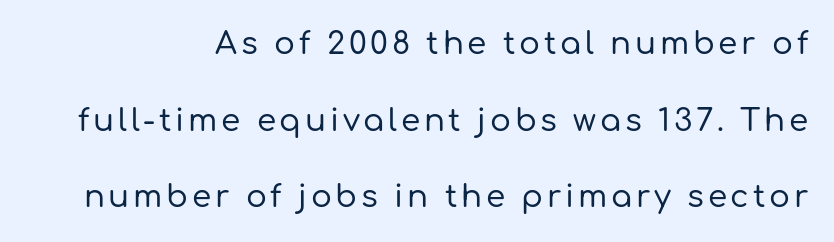
You could not count columns in this text — the font is proportionally spaced. What kind of face is this? One without serifs — a sans. This is the regular roman posture of the typeface. The typesetter chose a ragged-left arrangement here. Nobody drew a line under any word here. Honestly, the rows look like they've been pulled way apart.
